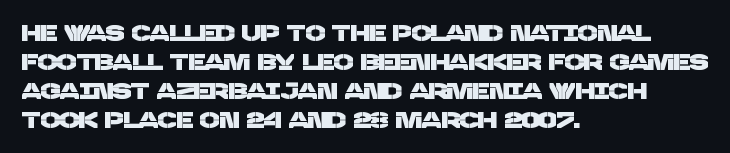
Q: Is the text underlined? A: No.
Q: How is the paragraph aligned? A: Left-aligned.
Q: Is the spacing between letters normal or unusually wide? A: Normal.
Q: Is the spacing between lines tight, normal or loose? A: Normal.
